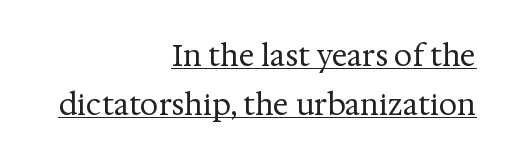
Caption: face not bold, strokes unweighted. Old-style or modern, the face here clearly has serifs. Notice how descenders clear the ascenders below comfortably — that's standard leading. What decoration does the sample have? An underline. The letters sit at their default tracking, neither squeezed nor spread. Unlike italic type, these characters show no tilt at all.
